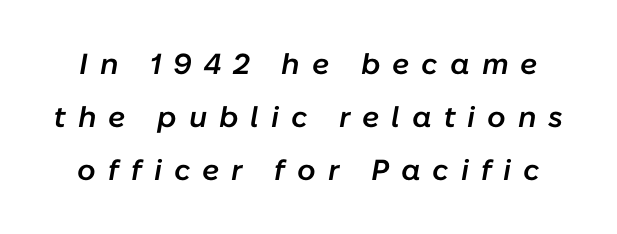
Q: Is the text bold? A: Semi-bold.
Q: Is the text italic (slanted)? A: Yes, it leans right by about 10 degrees.
Q: Is the text underlined? A: No.
Q: Is the spacing between letters normal or unusually wide? A: Unusually wide.
Q: Width (condensed, normal, or wide)? A: Normal.
Q: Stroke contrast? A: Low.
Q: x-height? A: Medium.
Q: Monospaced? A: No.
